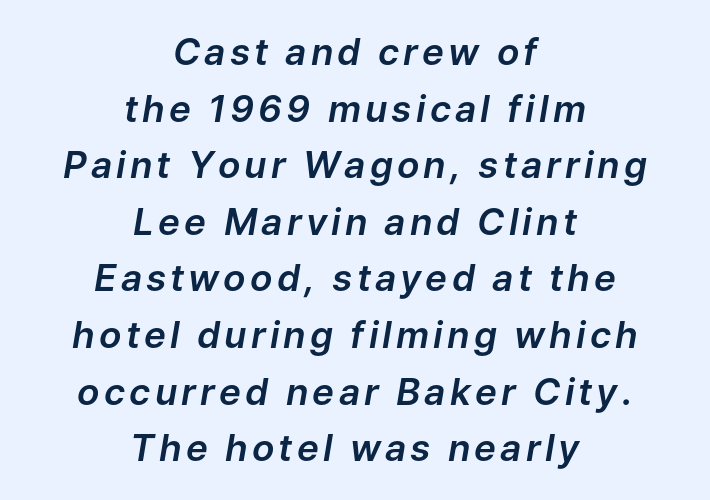
{"italic": "yes", "lean": "right", "slant_degrees": 9, "width": "normal", "stroke_contrast": "low", "x_height": "medium", "monospaced": "no", "underline": "no", "align": "center", "line_spacing": "normal", "line_spacing_ratio": 1.53, "glyph_px": 37}
